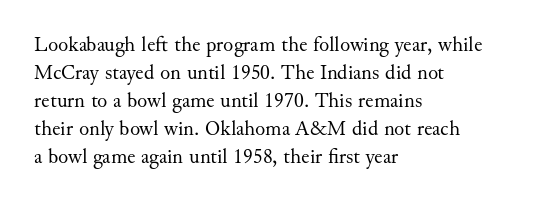
Q: Is the text bold? A: No.
Q: Is the text italic (slanted)? A: No, it is upright.
Q: Is the text underlined? A: No.
Q: How is the paragraph aligned? A: Left-aligned.
Q: Is the spacing between letters normal or unusually wide? A: Normal.
Q: Is the spacing between lines tight, normal or loose? A: Normal.
